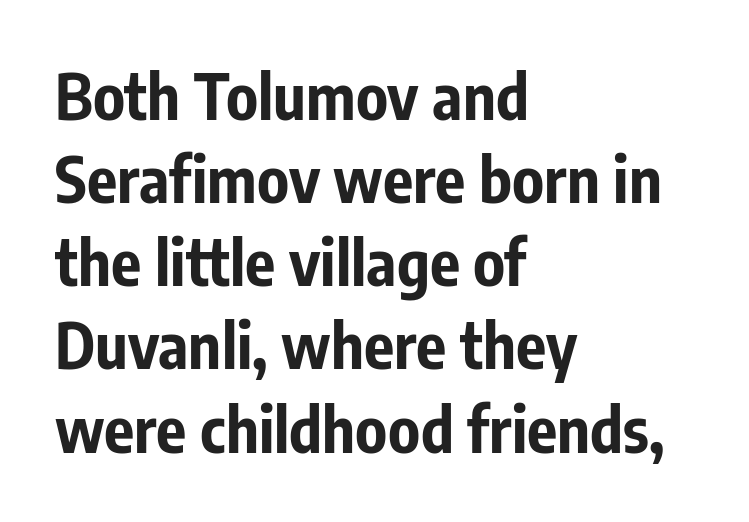
Q: Is the text bold? A: Yes.
Q: Is the text italic (slanted)? A: No, it is upright.
Q: Is the typeface a serif or a sans-serif typeface? A: Sans-serif.
Q: Is the text underlined? A: No.
Q: How is the paragraph aligned? A: Left-aligned.
Q: Is the spacing between letters normal or unusually wide? A: Normal.
Q: Is the spacing between lines tight, normal or loose? A: Normal.
Q: Width (condensed, normal, or wide)? A: Condensed.
Q: Stroke contrast? A: Low.
Q: x-height? A: Medium.
Q: Monospaced? A: No.
